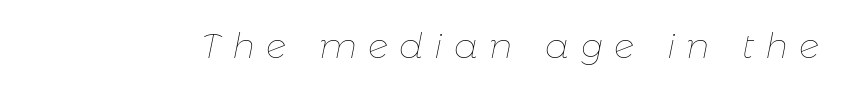
The image shows 35 px thin type, italic (leaning right); set unusually wide letter spacing (+0.32 em), not underlined; low stroke contrast and a medium x-height.
